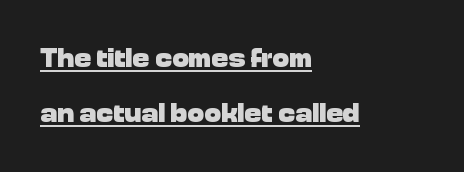
The rendering uses the underline text-decoration. Looks like regular typesetting: each glyph gets only the width it needs. The space between consecutive lines is lavish. Reading down the block, your eye returns to a fixed left position each line. Weight check: bold — yes, fully. The letters carry no serifs — their stems end cleanly without finishing strokes.
